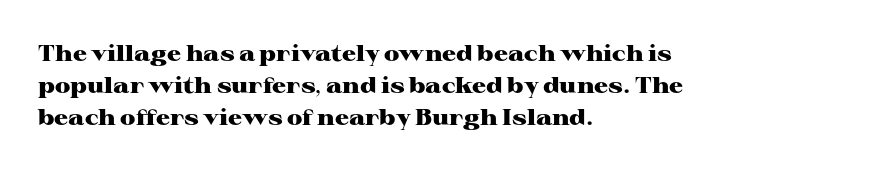
These lines were composed using upright roman letters. Bare-footed words on every line. The vertical gap from one line to the next is medium. Leftover space on each line is placed entirely after the last word. The line texture is even and compact thanks to regular tracking.
